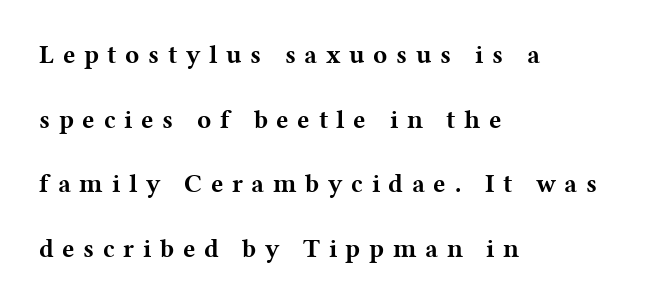
Reading down the column, the eye jumps a long way to each next line. The sample has been set heavy, in full bold. The compositor pushed each line to the left boundary. The typography opts for an upright posture over an oblique one. Lines of text with bare space underneath. There is plenty of visible air inserted between adjacent glyphs.
